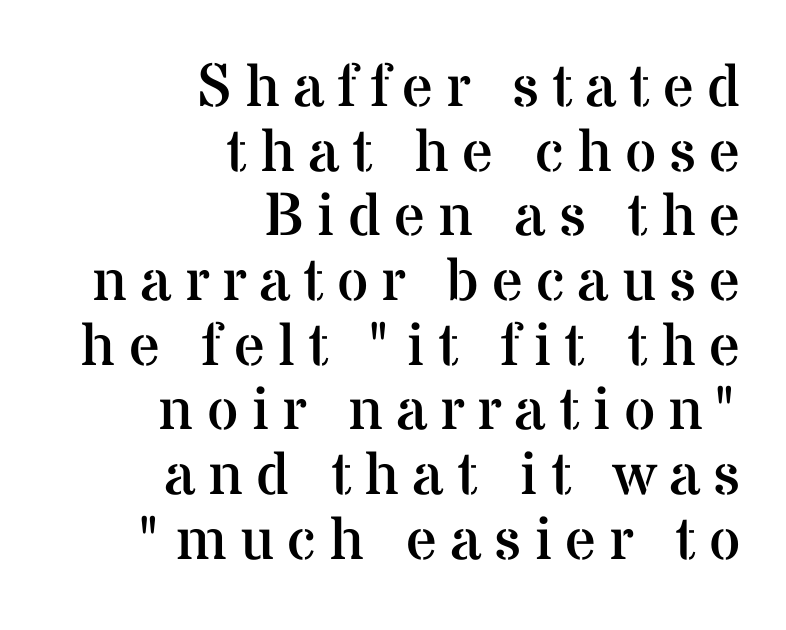
The gap between lines stays unmarked. Proportional: the letters do not fall into vertical columns. Is this a sans? No — the strokes have serifs. Short and long lines alike share a common ending point at right. The strokes are not fattened; the text isn't bold.
